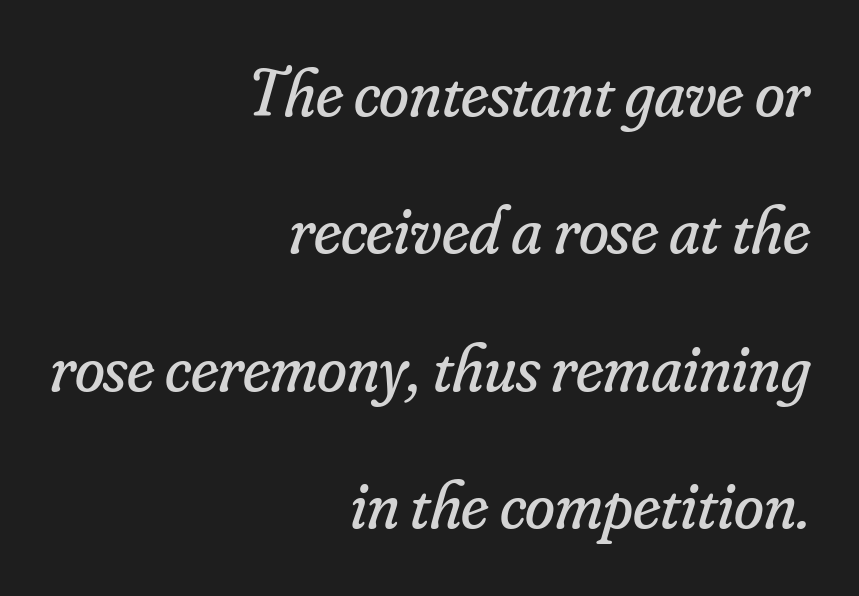
The image shows 68 px regular-weight serif type, italic (leaning right); set right-aligned, loose line spacing (2.02x), normal letter spacing, not underlined; low stroke contrast and a small x-height.
